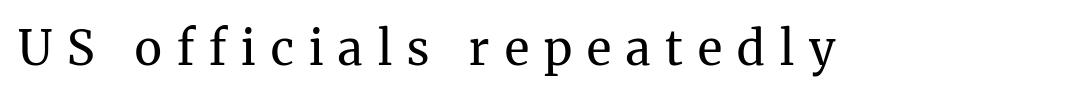
The image shows 47 px regular-weight serif type, upright; set unusually wide letter spacing (+0.32 em), not underlined; medium stroke contrast and a medium x-height.
